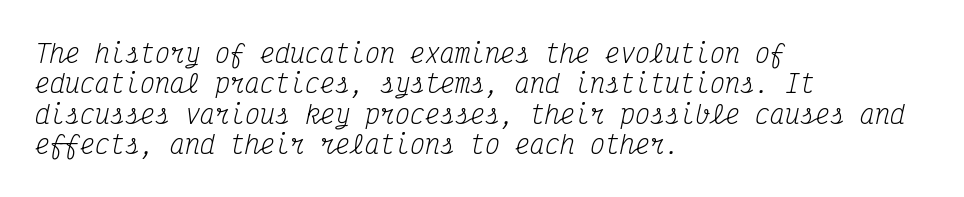
Q: Is the text bold? A: No.
Q: Is the text italic (slanted)? A: Yes, it leans right by about 12 degrees.
Q: Is the text underlined? A: No.
Q: How is the paragraph aligned? A: Left-aligned.
Q: Is the spacing between letters normal or unusually wide? A: Normal.
